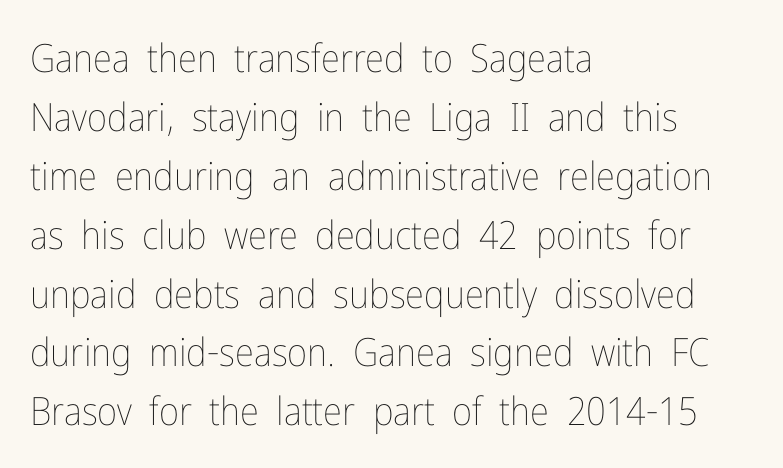
Q: Is the text bold? A: No.
Q: Is the text italic (slanted)? A: No, it is upright.
Q: Is the text underlined? A: No.
Q: How is the paragraph aligned? A: Left-aligned.
Q: Is the spacing between letters normal or unusually wide? A: Normal.
Q: Is the spacing between lines tight, normal or loose? A: Normal.
Q: Width (condensed, normal, or wide)? A: Condensed.
Q: Stroke contrast? A: Low.
Q: x-height? A: Medium.
Q: Monospaced? A: No.
